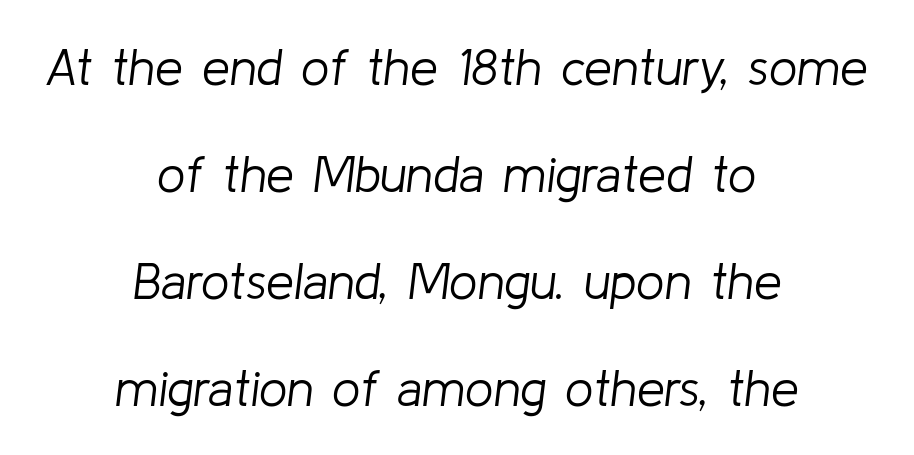
Here the glyphs are tracked normally, forming tight word shapes. Clear beneath every line of the passage. Character widths vary here, with narrow letters taking less room than wide ones. Weight: not bold — regular or lighter. This rendering uses center alignment, leaving both contours irregular but symmetric.
